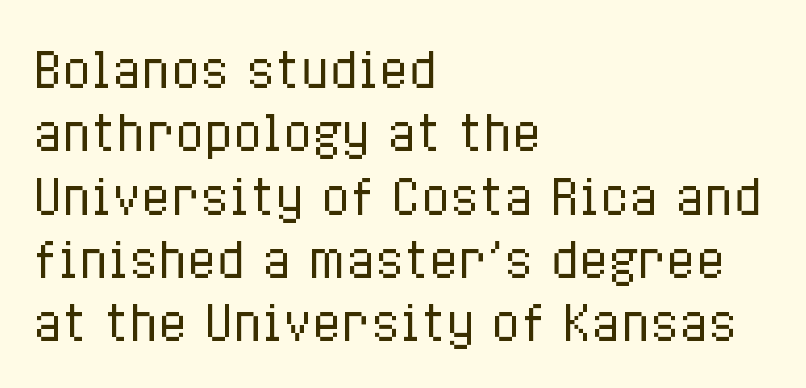
{"italic": "no", "bold": "no", "weight": "regular", "width": "condensed", "stroke_contrast": "low", "x_height": "medium", "monospaced": "no", "underline": "no", "align": "left", "line_spacing": "normal", "line_spacing_ratio": 1.32, "letter_spacing": "normal", "letter_spacing_em": 0.0, "glyph_px": 48}
